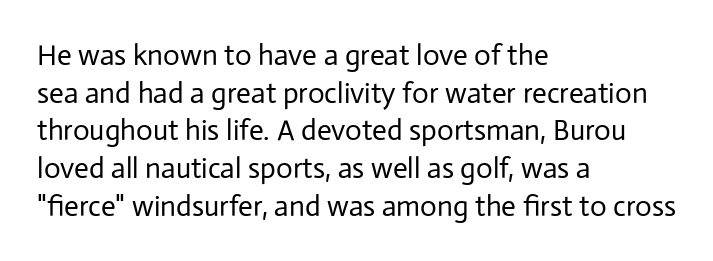
The image shows 29 px regular-weight sans-serif type, upright; set left-aligned, normal line spacing (1.3x), normal letter spacing, not underlined; low stroke contrast and a medium x-height.
